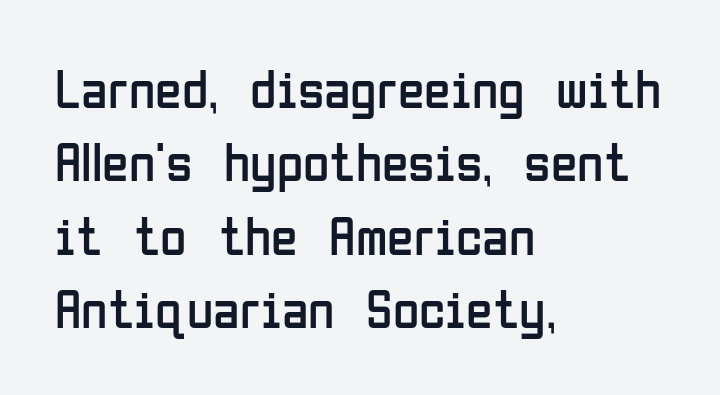
Q: Is the text bold? A: No.
Q: Is the text italic (slanted)? A: No, it is upright.
Q: Is the typeface a serif or a sans-serif typeface? A: Sans-serif.
Q: Is the text underlined? A: No.
Q: How is the paragraph aligned? A: Left-aligned.
Q: Is the spacing between letters normal or unusually wide? A: Normal.
Q: Is the spacing between lines tight, normal or loose? A: Normal.
Q: Width (condensed, normal, or wide)? A: Condensed.
Q: Stroke contrast? A: Low.
Q: x-height? A: Medium.
Q: Monospaced? A: No.
